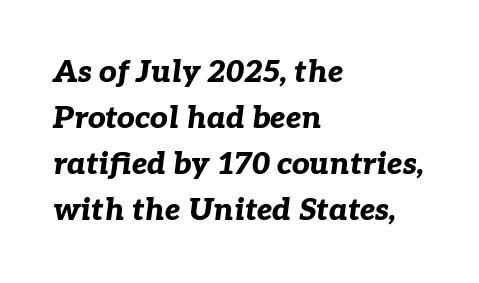
The image shows 31 px bold type, italic (leaning right); set left-aligned, normal line spacing (1.48x), normal letter spacing, not underlined; low stroke contrast and a medium x-height.
